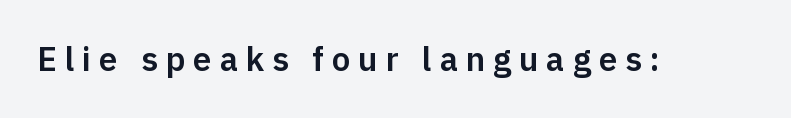
Every character sits straight up, as roman type does. The rendering shows plain stroke endings on the letterforms — a sans-serif design. Underline: absent. Short note: letters widely spaced. The rendering uses natural spacing where letterforms have individual widths.
